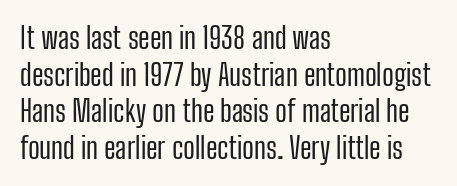
Each letter's strokes conclude bluntly, with no projecting serifs. Heaviness? Minimal to ordinary, like unemphasized prose. Spacing verdict: proportional, widths tailored to each character. Each line starts at the same left margin while the right side varies.
